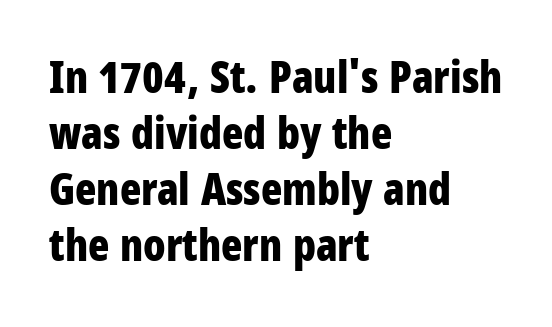
The foot of each line stays bare and open. Typesetter's note: full bold, strokes at maximum text heaviness. The line texture is even and compact thanks to regular tracking. Line spacing here is normal.
